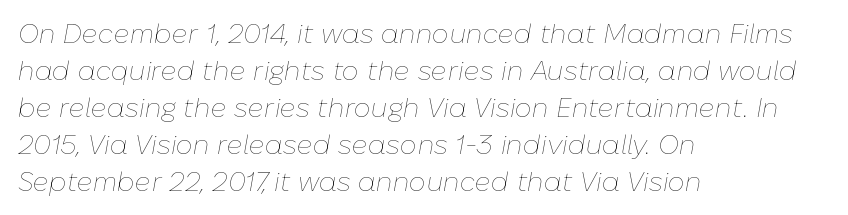
This sample uses an oblique cut, with every glyph tilted off the vertical. Tracking here is standard; glyphs follow each other at the usual distance. Notice how descenders clear the ascenders below comfortably — that's standard leading. Just letters on the line, the space beneath them empty. Ink coverage per letter is moderate at most.
